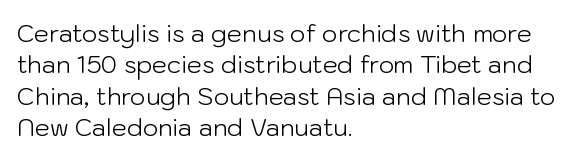
Q: Is the text bold? A: No.
Q: Is the text italic (slanted)? A: No, it is upright.
Q: Is the text underlined? A: No.
Q: How is the paragraph aligned? A: Left-aligned.
Q: Is the spacing between letters normal or unusually wide? A: Normal.
Q: Is the spacing between lines tight, normal or loose? A: Normal.
